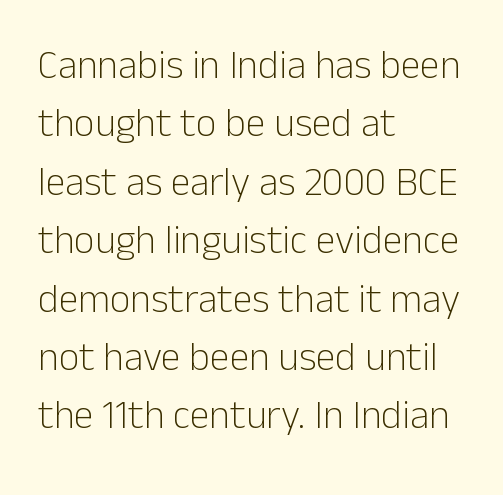
Every character sits straight up, as roman type does. The face used here is proportionally spaced, like ordinary book or web type. Weight class: somewhere from thin through regular. Does the leading feel generous? No, just average.
